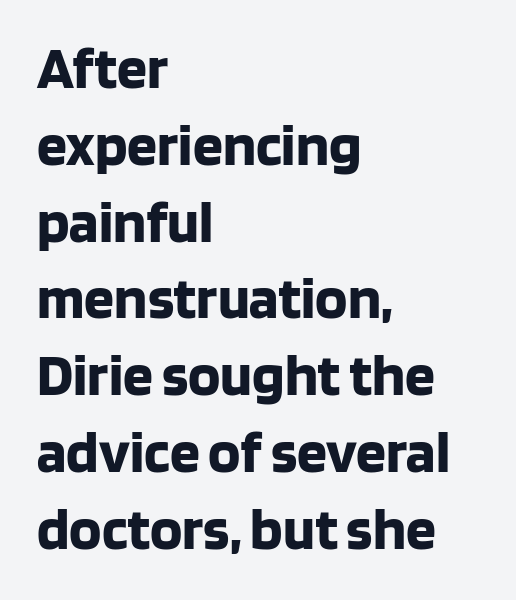
{"serif": "no", "italic": "no", "bold": "yes", "weight": "bold", "width": "normal", "stroke_contrast": "low", "x_height": "large", "monospaced": "no", "underline": "no", "align": "left", "line_spacing": "normal", "line_spacing_ratio": 1.28, "letter_spacing": "normal", "letter_spacing_em": 0.0, "glyph_px": 60}
